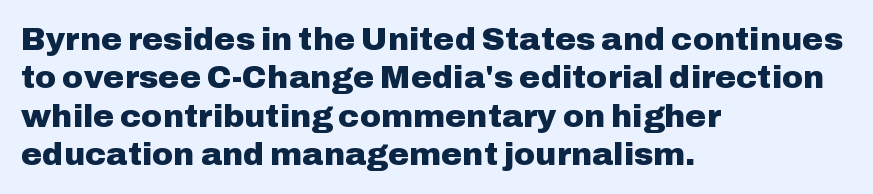
Think of a printed novel: that variable character pitch is what you see here. Each word holds together tightly as a unit, with standard inter-letter gaps. The rendering anchors every line to the left-hand side. Quick note: underline off. Compared with an ordinary text face, these strokes are far heavier — a full bold.
